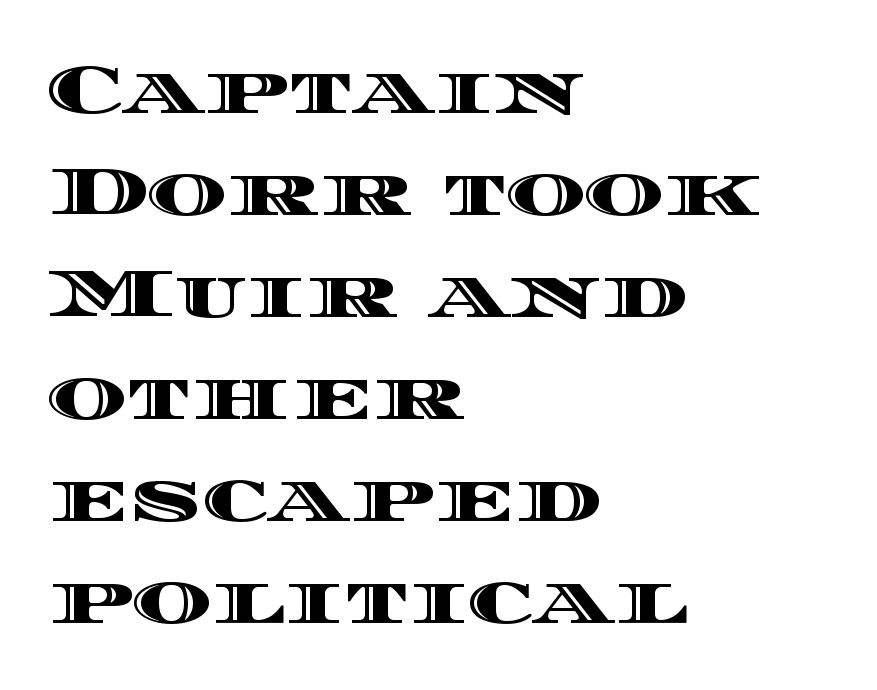
Q: Is the text italic (slanted)? A: No, it is upright.
Q: Is the text underlined? A: No.
Q: How is the paragraph aligned? A: Left-aligned.
Q: Is the spacing between letters normal or unusually wide? A: Normal.
Q: Is the spacing between lines tight, normal or loose? A: Normal.
Q: Width (condensed, normal, or wide)? A: Wide.
Q: x-height? A: Large.
Q: Monospaced? A: No.
